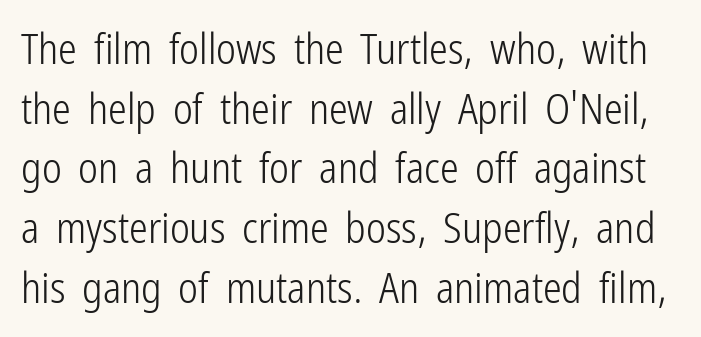
A roman cut, with each character standing at attention. What stands out about the letter spacing? Nothing — it is the standard amount. These lines are composed in type without serifs. The cut favours lightness, reaching ordinary text weight at its darkest. The gap between lines stays unmarked.
